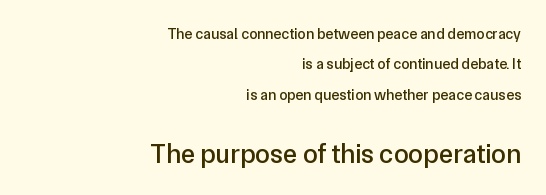
{"italic": "no", "underline": "no", "align": "right", "line_spacing": "loose", "line_spacing_ratio": 2.03, "letter_spacing": "normal", "letter_spacing_em": 0.0, "larger_block": "second", "size_ratio": 1.8, "glyph_px": 27}
